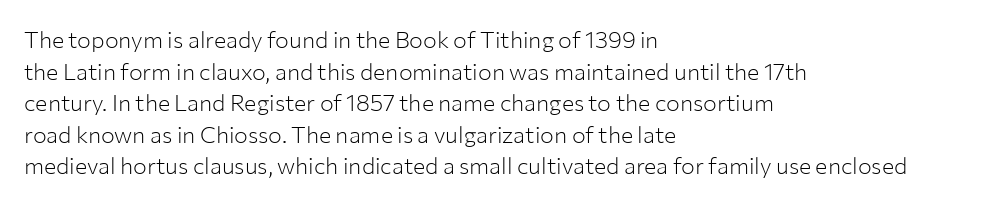
The image shows 23 px text type, upright; set left-aligned, normal line spacing (1.37x), normal letter spacing, not underlined.
